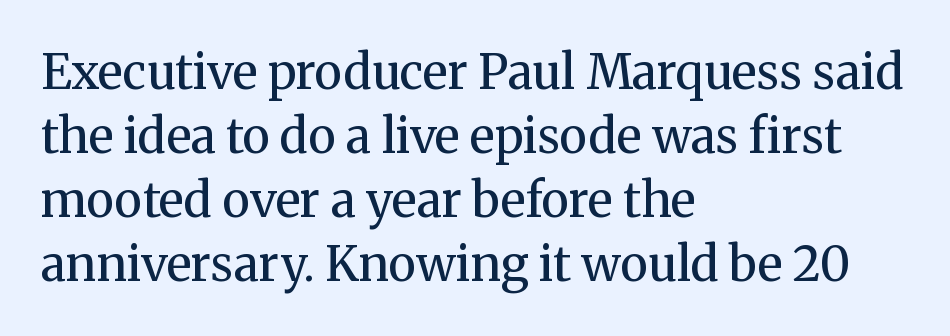
{"serif": "yes", "italic": "no", "bold": "no", "weight": "regular", "width": "normal", "stroke_contrast": "medium", "x_height": "medium", "monospaced": "no", "underline": "no", "align": "left", "line_spacing": "normal", "line_spacing_ratio": 1.33, "letter_spacing": "normal", "letter_spacing_em": 0.0, "glyph_px": 48}
